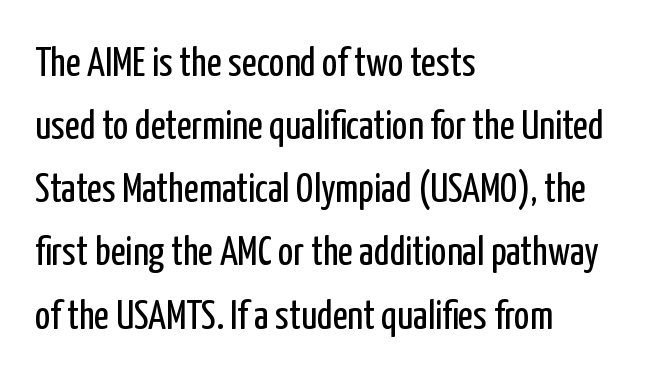
Q: Is the text bold? A: No.
Q: Is the text italic (slanted)? A: No, it is upright.
Q: Is the typeface a serif or a sans-serif typeface? A: Sans-serif.
Q: Is the text underlined? A: No.
Q: How is the paragraph aligned? A: Left-aligned.
Q: Is the spacing between letters normal or unusually wide? A: Normal.
Q: Is the spacing between lines tight, normal or loose? A: Normal.
Q: Width (condensed, normal, or wide)? A: Condensed.
Q: Stroke contrast? A: Low.
Q: x-height? A: Medium.
Q: Monospaced? A: No.
